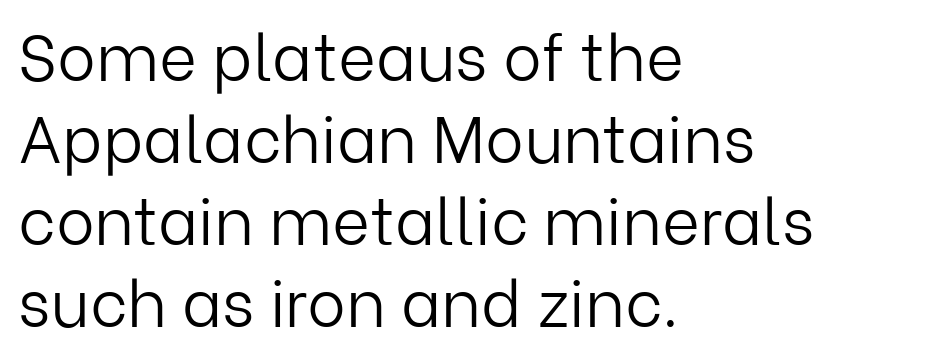
{"serif": "no", "italic": "no", "bold": "no", "weight": "light", "width": "normal", "stroke_contrast": "low", "x_height": "medium", "monospaced": "no", "underline": "no", "align": "left", "line_spacing": "normal", "line_spacing_ratio": 1.26, "letter_spacing": "normal", "letter_spacing_em": 0.0, "glyph_px": 65}
